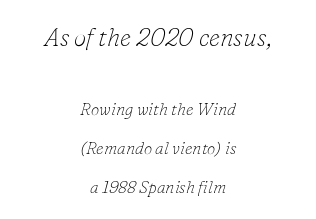
The image shows 25 px text type, italic (leaning right); set centered, loose line spacing (2.28x), normal letter spacing, not underlined; the first (top) block is 1.47x larger.
